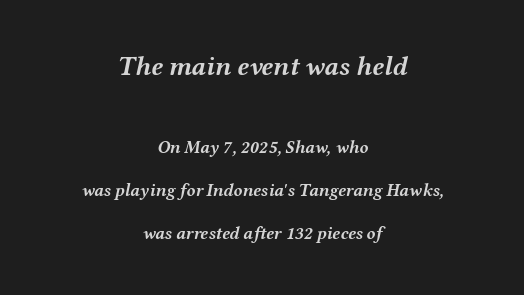
Whoever set this made the first block the dominant, larger element. The letters sit at their default tracking, neither squeezed nor spread. Heavy, bold letterforms. Horizontally, the lines are justified to the midpoint only. You could fit nearly another row in the gap between these rows.
